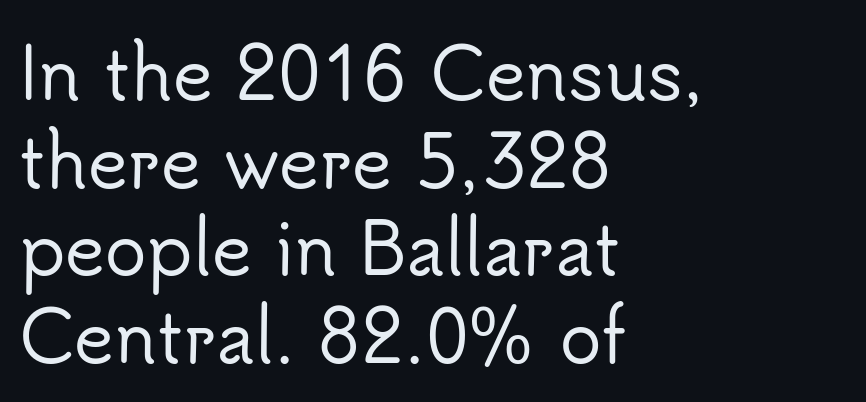
{"serif": "no", "italic": "no", "width": "normal", "stroke_contrast": "low", "x_height": "small", "monospaced": "no", "underline": "no", "align": "left", "line_spacing": "normal", "line_spacing_ratio": 1.27, "letter_spacing": "normal", "letter_spacing_em": 0.0, "glyph_px": 69}
